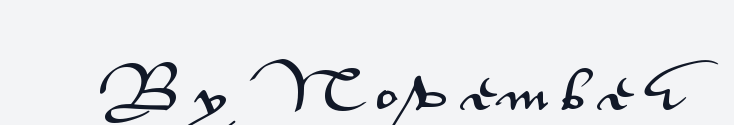
Varying glyph widths throughout — classic text-font behaviour. I'd call this a sans setting — the letters go barefoot. Bare-footed words on every line. Tracking value appears strongly positive — letters spread wide.
